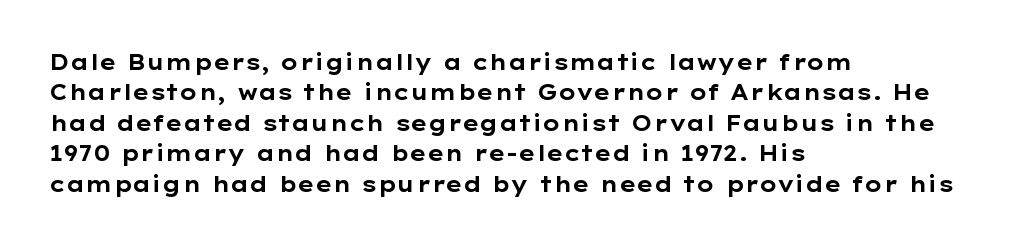
Notice how the stems are strictly vertical — no italics here. These words are printed bold, with thick strokes throughout. Leading: standard. You could call the tracking neutral — neither tight nor loose. The rendering anchors every line to the left-hand side. The words here are not underlined.
